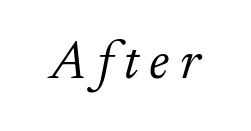
{"serif": "yes", "italic": "yes", "lean": "right", "slant_degrees": 17, "bold": "no", "weight": "light", "width": "normal", "stroke_contrast": "low", "x_height": "small", "monospaced": "no", "underline": "no", "glyph_px": 54}
